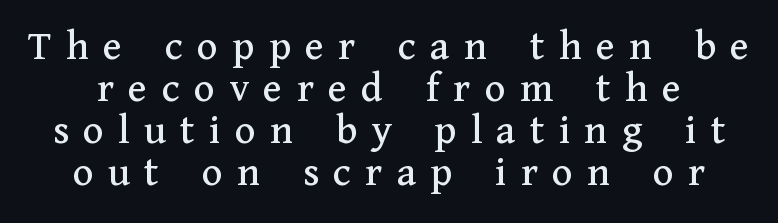
{"serif": "yes", "italic": "no", "width": "normal", "stroke_contrast": "medium", "x_height": "medium", "monospaced": "no", "underline": "no", "line_spacing": "tight", "line_spacing_ratio": 0.98, "letter_spacing": "wide", "letter_spacing_em": 0.33, "glyph_px": 43}
